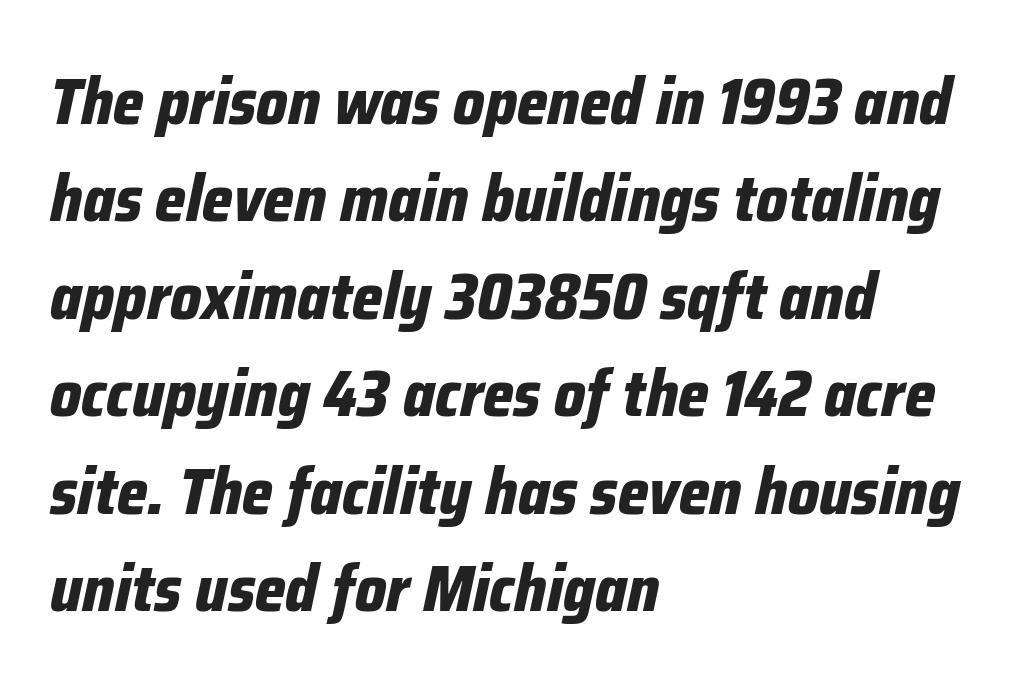
{"italic": "yes", "lean": "right", "slant_degrees": 12, "bold": "yes", "weight": "bold", "width": "condensed", "stroke_contrast": "low", "x_height": "medium", "monospaced": "no", "underline": "no", "align": "left", "line_spacing": "normal", "line_spacing_ratio": 1.5, "letter_spacing": "normal", "letter_spacing_em": 0.0, "glyph_px": 65}
